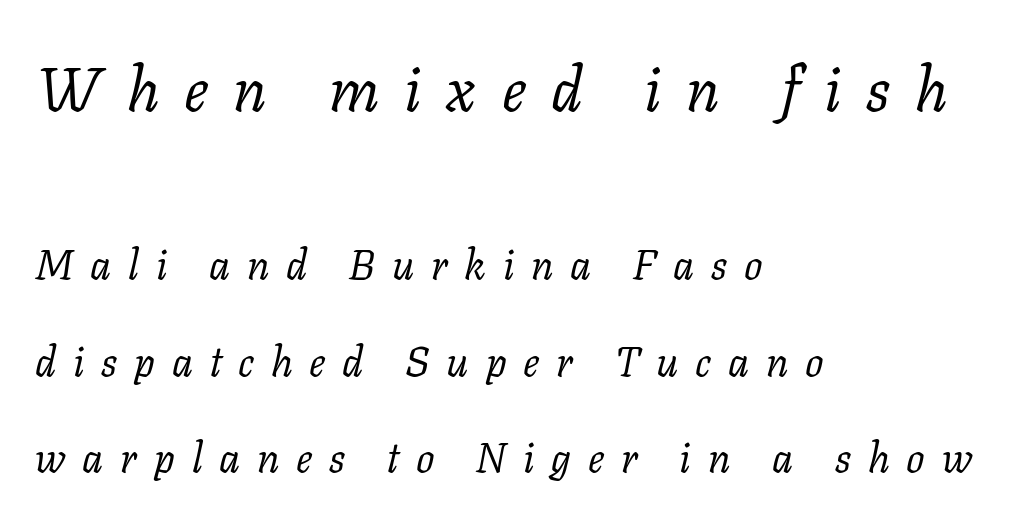
Font category for this specimen: serif. The words here are not underlined. If you measured baseline to baseline, you'd find a long distance. Spacing verdict: proportional, widths tailored to each character. Horizontal alignment here is leftward, the default for most running prose.
